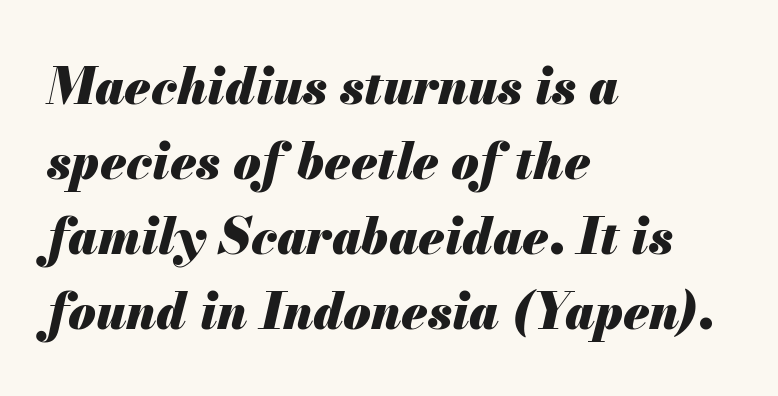
{"italic": "yes", "lean": "right", "slant_degrees": 13, "bold": "yes", "weight": "heavy", "width": "normal", "stroke_contrast": "medium", "x_height": "small", "monospaced": "no", "underline": "no", "align": "left", "line_spacing": "normal", "line_spacing_ratio": 1.5, "letter_spacing": "normal", "letter_spacing_em": 0.0, "glyph_px": 50}
